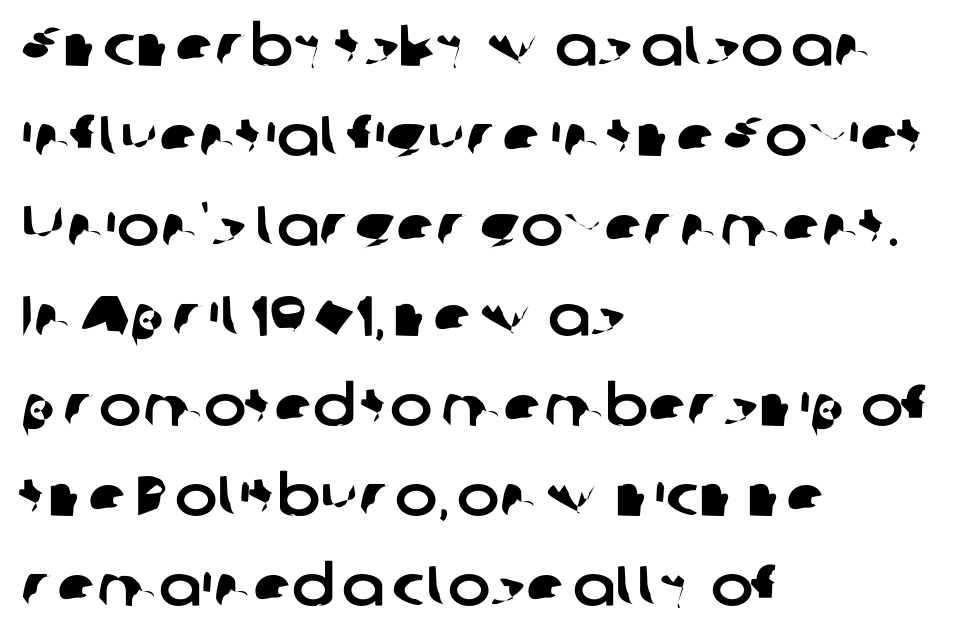
The image shows 57 px sans-serif type; set left-aligned, normal line spacing (1.58x), normal letter spacing, not underlined; low stroke contrast and a medium x-height.
